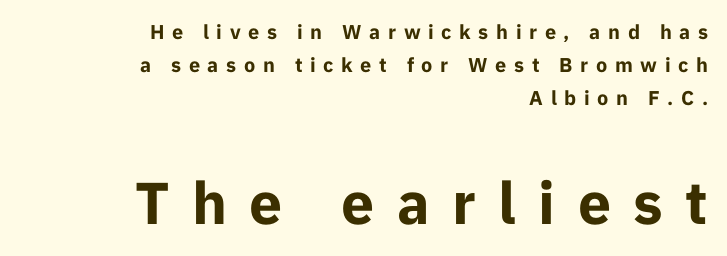
Q: Is the text bold? A: Yes.
Q: Is the text italic (slanted)? A: No, it is upright.
Q: Is the typeface a serif or a sans-serif typeface? A: Sans-serif.
Q: Is the text underlined? A: No.
Q: How is the paragraph aligned? A: Right-aligned.
Q: Is the spacing between letters normal or unusually wide? A: Unusually wide.
Q: Is the spacing between lines tight, normal or loose? A: Normal.
Q: Which block of text is set in a larger size, the first (top) or the second (bottom)? A: The second (bottom) one.
Q: Width (condensed, normal, or wide)? A: Normal.
Q: Stroke contrast? A: Low.
Q: x-height? A: Medium.
Q: Monospaced? A: No.
